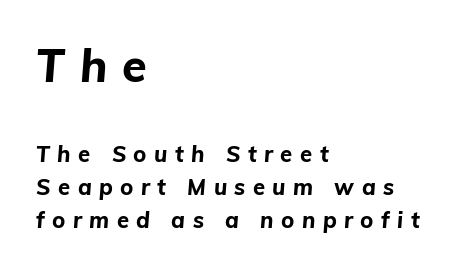
Q: Is the text bold? A: Yes.
Q: Is the text italic (slanted)? A: Yes, it leans right by about 5 degrees.
Q: Is the text underlined? A: No.
Q: How is the paragraph aligned? A: Left-aligned.
Q: Is the spacing between letters normal or unusually wide? A: Unusually wide.
Q: Is the spacing between lines tight, normal or loose? A: Normal.
Q: Which block of text is set in a larger size, the first (top) or the second (bottom)? A: The first (top) one.
Q: Width (condensed, normal, or wide)? A: Normal.
Q: Stroke contrast? A: Low.
Q: x-height? A: Medium.
Q: Monospaced? A: No.
